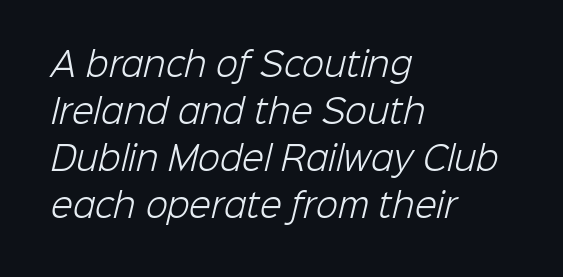
{"serif": "no", "bold": "no", "weight": "light", "width": "normal", "stroke_contrast": "low", "x_height": "medium", "monospaced": "no", "underline": "no", "align": "left", "line_spacing": "normal", "line_spacing_ratio": 1.47, "letter_spacing": "normal", "letter_spacing_em": 0.0, "glyph_px": 32}
